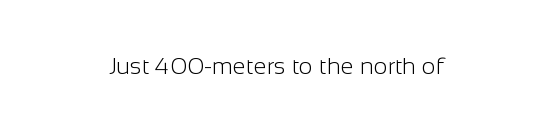
Q: Is the text bold? A: No.
Q: Is the text italic (slanted)? A: No, it is upright.
Q: Is the text underlined? A: No.
Q: How is the paragraph aligned? A: Centered.
Q: Is the spacing between letters normal or unusually wide? A: Normal.
